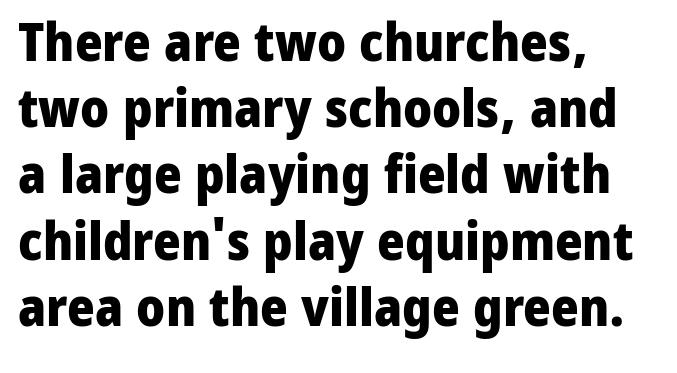
Quick note: interline space is typical. Does extra space separate the letters? No, they use regular spacing. No italicization has been applied; the sample stays upright. Compared with an ordinary text face, these strokes are far heavier — a full bold.
